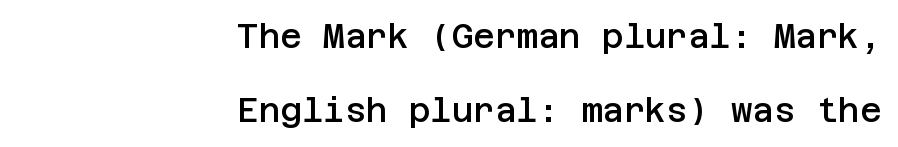
Q: Is the text bold? A: Semi-bold.
Q: Is the text italic (slanted)? A: No, it is upright.
Q: Is the typeface a serif or a sans-serif typeface? A: Sans-serif.
Q: Is the text underlined? A: No.
Q: How is the paragraph aligned? A: Right-aligned.
Q: Is the spacing between letters normal or unusually wide? A: Normal.
Q: Is the spacing between lines tight, normal or loose? A: Loose.
Q: Width (condensed, normal, or wide)? A: Normal.
Q: Stroke contrast? A: Low.
Q: x-height? A: Large.
